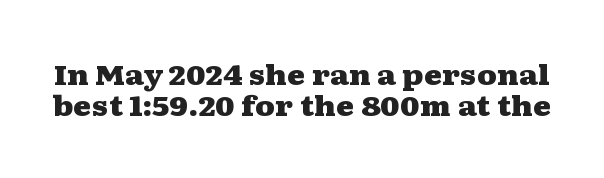
Q: Is the text bold? A: Yes.
Q: Is the text italic (slanted)? A: No, it is upright.
Q: Is the typeface a serif or a sans-serif typeface? A: Serif.
Q: Is the text underlined? A: No.
Q: Is the spacing between letters normal or unusually wide? A: Normal.
Q: Is the spacing between lines tight, normal or loose? A: Tight.
Q: Width (condensed, normal, or wide)? A: Wide.
Q: Stroke contrast? A: Medium.
Q: x-height? A: Medium.
Q: Monospaced? A: No.
